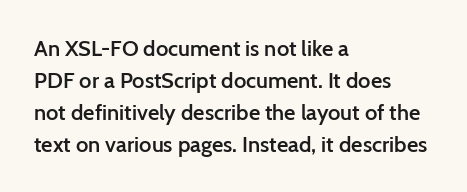
The image shows 22 px text type, upright; set left-aligned, normal line spacing (1.45x), normal letter spacing, not underlined.
